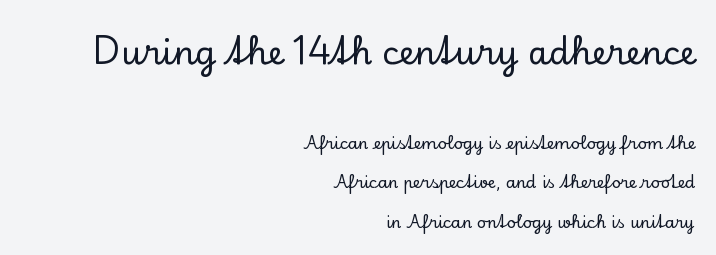
{"italic": "no", "width": "normal", "stroke_contrast": "low", "x_height": "small", "monospaced": "no", "underline": "no", "align": "right", "line_spacing": "loose", "line_spacing_ratio": 2.45, "letter_spacing": "normal", "letter_spacing_em": 0.0, "larger_block": "first", "size_ratio": 2.06, "glyph_px": 33}
